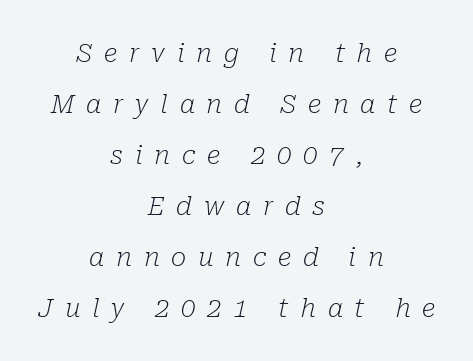
Letters rest on an invisible, unmarked baseline. The leading is generous, giving the passage an open texture. The strokes are not fattened; the text isn't bold. The letters are spread apart with noticeably loose tracking.
